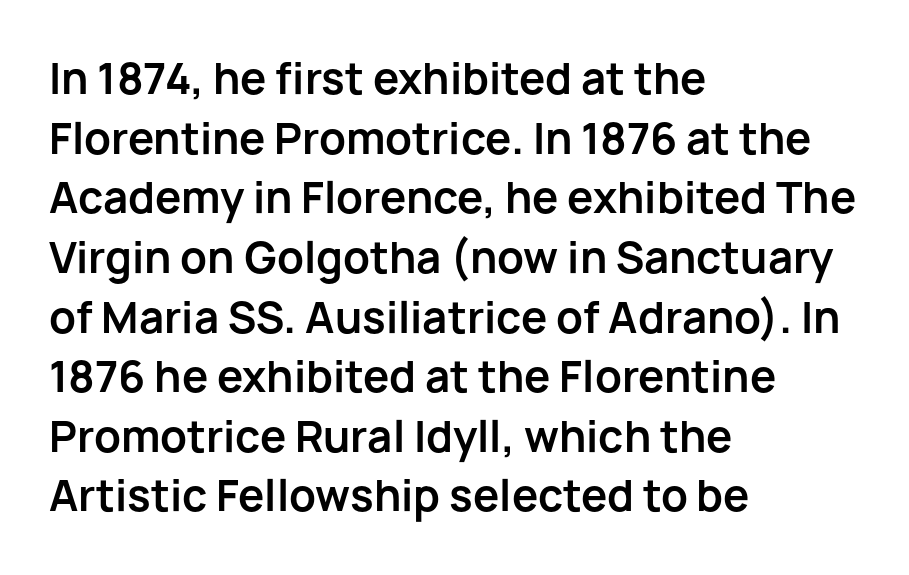
Q: Is the text bold? A: Yes.
Q: Is the text italic (slanted)? A: No, it is upright.
Q: Is the typeface a serif or a sans-serif typeface? A: Sans-serif.
Q: Is the text underlined? A: No.
Q: How is the paragraph aligned? A: Left-aligned.
Q: Is the spacing between letters normal or unusually wide? A: Normal.
Q: Is the spacing between lines tight, normal or loose? A: Normal.
Q: Width (condensed, normal, or wide)? A: Normal.
Q: Stroke contrast? A: Low.
Q: x-height? A: Medium.
Q: Monospaced? A: No.
